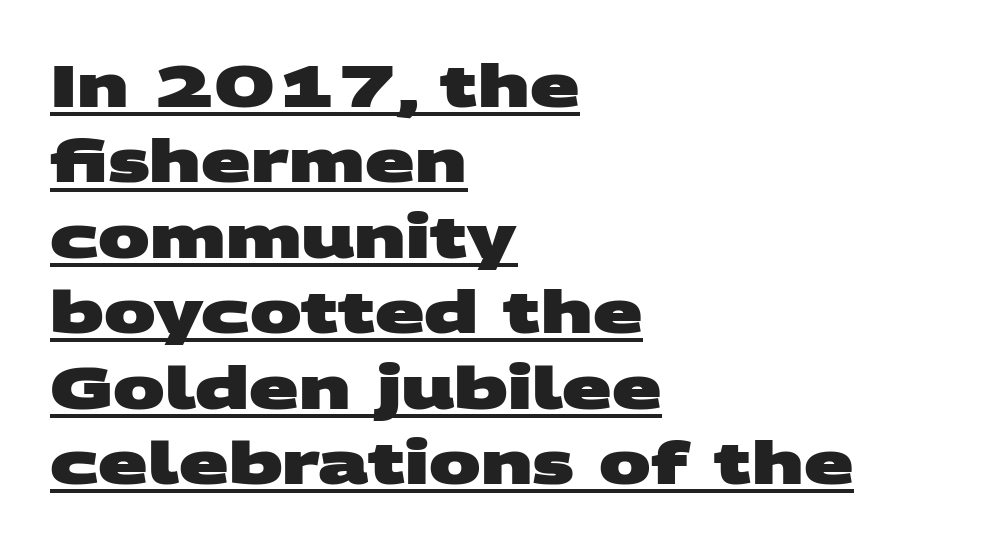
A rule runs beneath these lines of type. Each word holds together tightly as a unit, with standard inter-letter gaps. The lines in this sample share a left origin and differ only in where they stop. Is this a sans? Yes — the strokes have no serifs.
